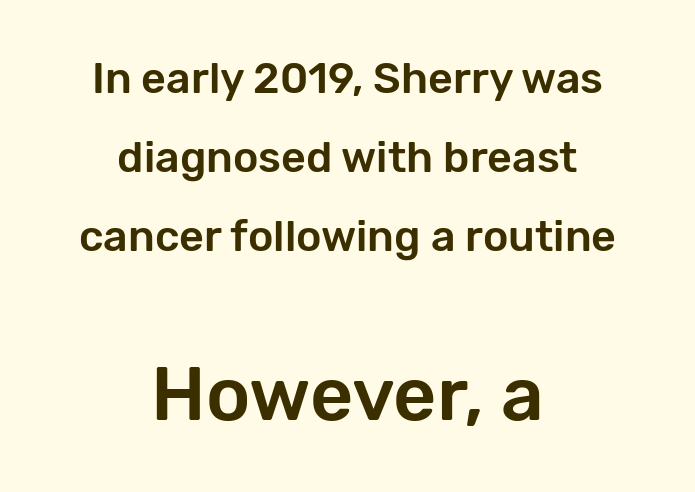
{"serif": "no", "italic": "no", "width": "normal", "stroke_contrast": "low", "x_height": "medium", "monospaced": "no", "underline": "no", "align": "center", "line_spacing_ratio": 1.84, "letter_spacing": "normal", "letter_spacing_em": 0.0, "larger_block": "second", "size_ratio": 1.74, "glyph_px": 75}
